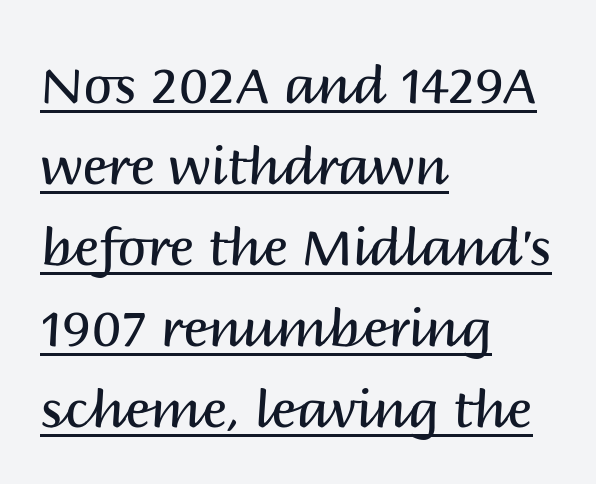
Proportional: the letters do not fall into vertical columns. The vertical gap from one line to the next is medium. The text block is weighted toward the left margin, trailing off unevenly rightward. The strokes carry an ordinary text weight at most. Observe the ordinary spacing: letters are neighbours, not strangers. What decoration does the sample have? An underline.
